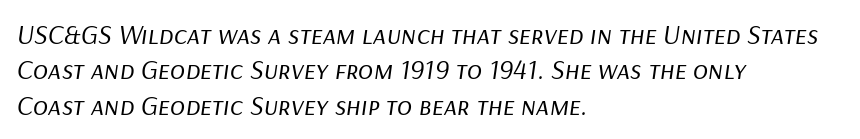
Line spacing here is normal. Leftover space on each line is placed entirely after the last word. Look at the tracking — it's just the regular setting, nothing added. The letterforms sit at book weight or below.
